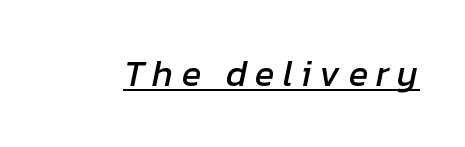
Q: Is the text italic (slanted)? A: Yes, it leans right by about 12 degrees.
Q: Is the text underlined? A: Yes.
Q: Is the spacing between letters normal or unusually wide? A: Unusually wide.
Q: Width (condensed, normal, or wide)? A: Normal.
Q: Stroke contrast? A: Low.
Q: x-height? A: Medium.
Q: Monospaced? A: No.
